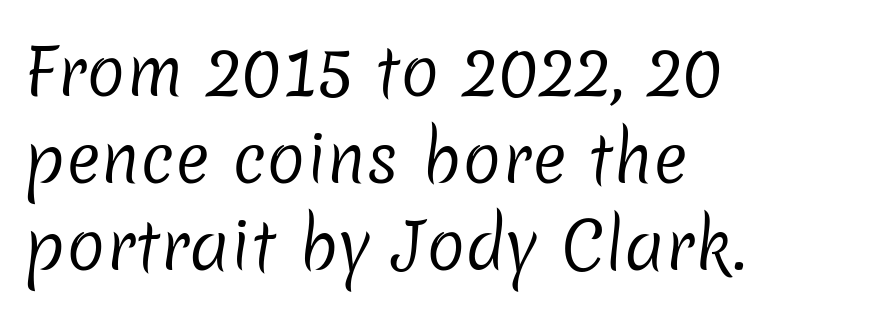
The image shows 65 px regular-weight sans-serif type; set left-aligned, normal line spacing (1.34x), normal letter spacing, not underlined; low stroke contrast and a medium x-height.
